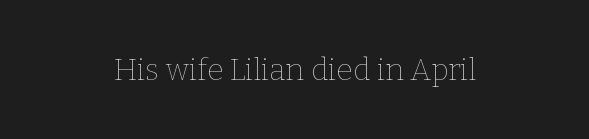
This sample uses an upright cut, with every glyph sitting square on the baseline. The line texture is even and compact thanks to regular tracking. Descenders hang freely into open space. Does the copy run flush right? No — it is centered line by line.
